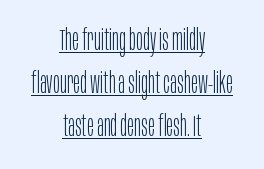
{"serif": "no", "italic": "no", "bold": "no", "weight": "light", "width": "condensed", "stroke_contrast": "low", "x_height": "large", "monospaced": "no", "underline": "yes", "align": "center", "line_spacing": "normal", "line_spacing_ratio": 1.48, "letter_spacing": "normal", "letter_spacing_em": 0.0, "glyph_px": 29}
